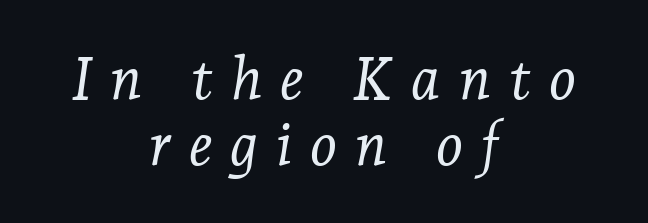
{"serif": "yes", "italic": "yes", "lean": "right", "slant_degrees": 7, "bold": "no", "weight": "light", "width": "normal", "stroke_contrast": "low", "x_height": "medium", "monospaced": "no", "underline": "no", "align": "center", "line_spacing": "tight", "line_spacing_ratio": 1.13, "letter_spacing": "wide", "letter_spacing_em": 0.31, "glyph_px": 58}
